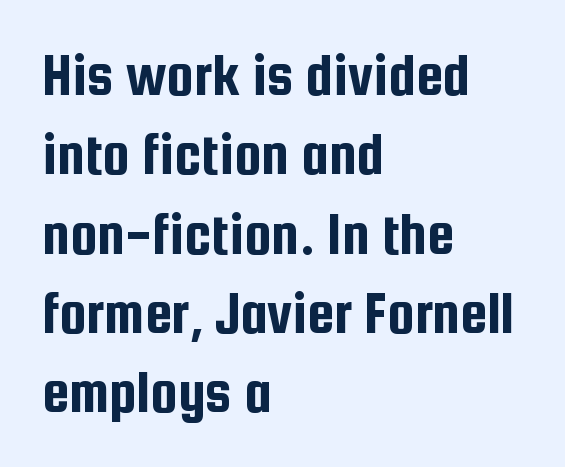
The image shows 61 px condensed sans-serif type, upright; set left-aligned, normal line spacing (1.3x), normal letter spacing, not underlined; low stroke contrast and a medium x-height.
